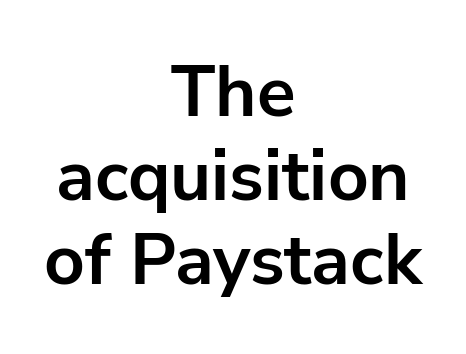
The image shows 71 px bold sans-serif type, upright; set centered, line spacing 1.18x, normal letter spacing, not underlined; low stroke contrast and a medium x-height.
